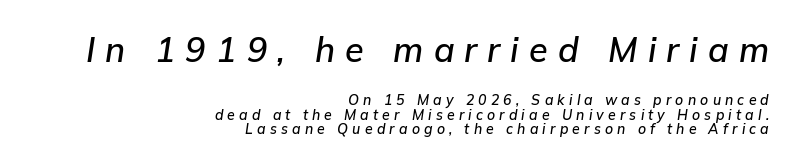
The image shows 34 px text type, italic (leaning right); set right-aligned, tight line spacing (1.05x), unusually wide letter spacing (+0.3 em), not underlined; the first (top) block is 2.43x larger; low stroke contrast and a medium x-height.
